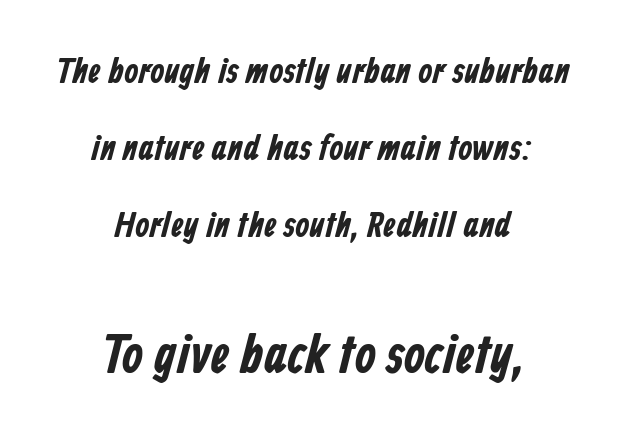
The image shows 54 px condensed sans-serif type; set centered, loose line spacing (2.14x), normal letter spacing, not underlined; the second (bottom) block is 1.5x larger; low stroke contrast and a medium x-height.
